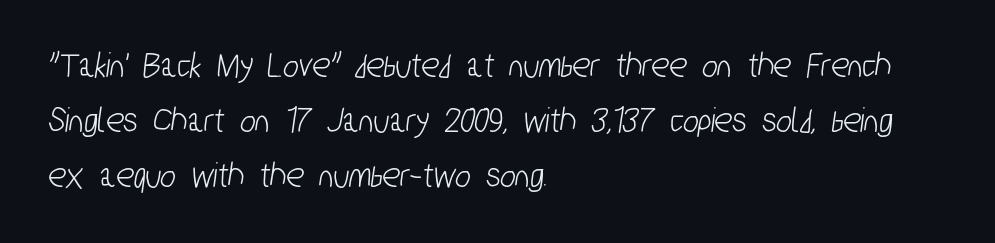
One-word summary of the alignment: left. Anything drawn beneath the words? Only blank space. The tracking reads as untouched default to a designer's eye. Evenly set lines give the paragraph a standard silhouette. You could not count columns in this text — the font is proportionally spaced. Is this a sans? Yes — the strokes have no serifs.
